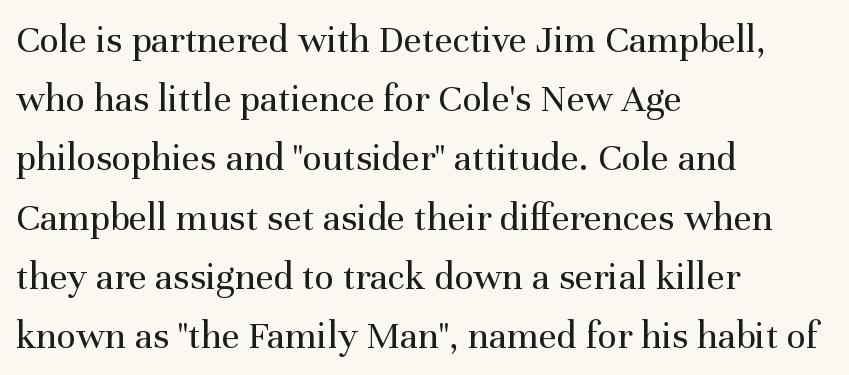
Q: Is the text bold? A: No.
Q: Is the text italic (slanted)? A: No, it is upright.
Q: Is the typeface a serif or a sans-serif typeface? A: Serif.
Q: Is the text underlined? A: No.
Q: How is the paragraph aligned? A: Left-aligned.
Q: Is the spacing between letters normal or unusually wide? A: Normal.
Q: Is the spacing between lines tight, normal or loose? A: Normal.
Q: Width (condensed, normal, or wide)? A: Normal.
Q: Stroke contrast? A: Medium.
Q: x-height? A: Medium.
Q: Monospaced? A: No.
